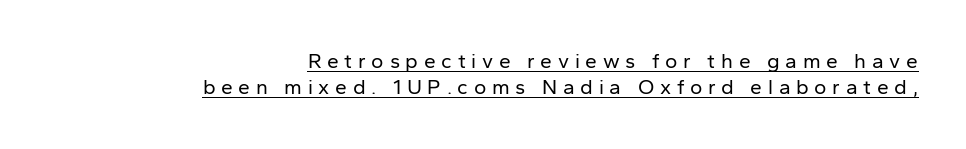
The image shows 21 px text type, upright; set right-aligned, line spacing 1.24x, unusually wide letter spacing (+0.27 em), underlined.
